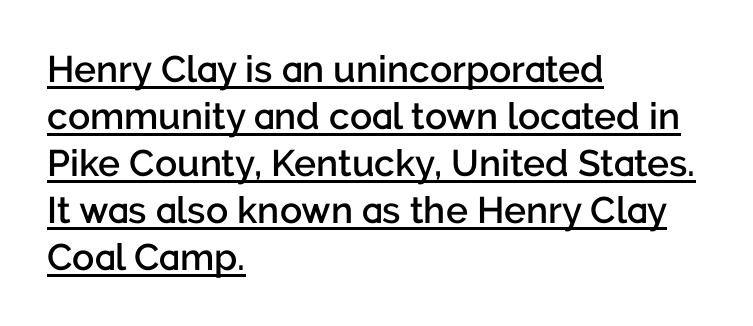
{"serif": "no", "italic": "no", "bold": "semi", "weight": "semibold", "width": "normal", "stroke_contrast": "low", "x_height": "medium", "monospaced": "no", "underline": "yes", "align": "left", "line_spacing": "normal", "line_spacing_ratio": 1.27, "letter_spacing": "normal", "letter_spacing_em": 0.0, "glyph_px": 37}
